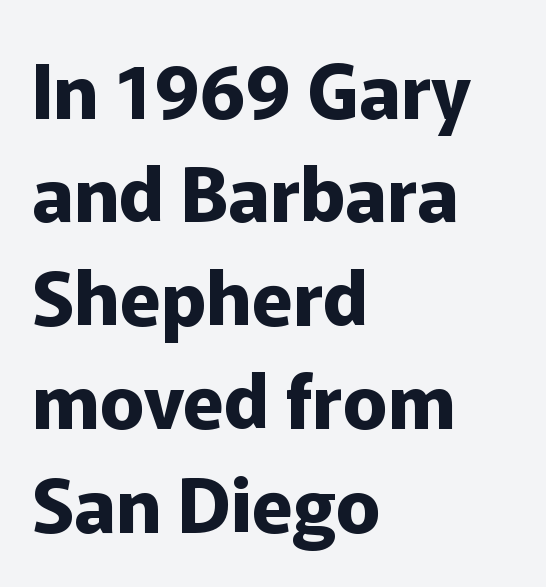
{"serif": "no", "italic": "no", "bold": "yes", "weight": "bold", "width": "normal", "stroke_contrast": "low", "x_height": "medium", "monospaced": "no", "underline": "no", "align": "left", "line_spacing": "normal", "line_spacing_ratio": 1.38, "letter_spacing": "normal", "letter_spacing_em": 0.0, "glyph_px": 75}
